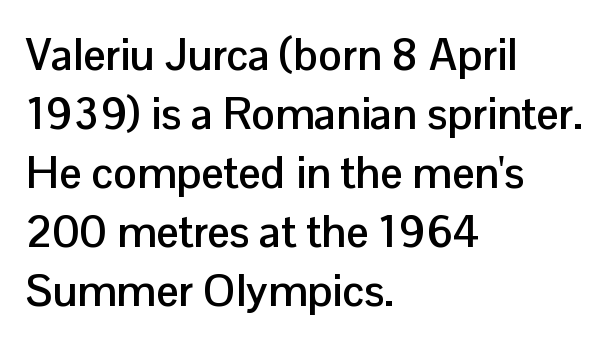
{"serif": "no", "italic": "no", "bold": "yes", "weight": "semibold", "width": "normal", "stroke_contrast": "low", "x_height": "medium", "monospaced": "no", "underline": "no", "align": "left", "line_spacing": "normal", "line_spacing_ratio": 1.34, "letter_spacing": "normal", "letter_spacing_em": 0.0, "glyph_px": 44}
